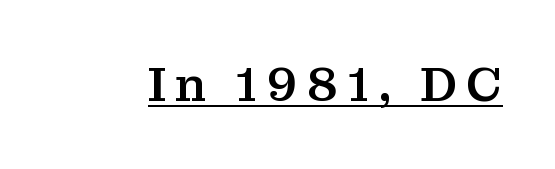
Q: Is the text italic (slanted)? A: No, it is upright.
Q: Is the typeface a serif or a sans-serif typeface? A: Serif.
Q: Is the text underlined? A: Yes.
Q: Width (condensed, normal, or wide)? A: Normal.
Q: Stroke contrast? A: Medium.
Q: x-height? A: Medium.
Q: Monospaced? A: No.
